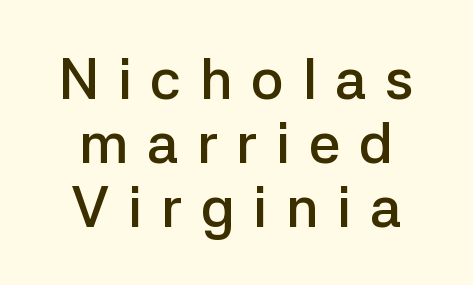
Only glyphs here, with clear space below each row. Nope, no serifs anywhere on these letters. The block of text is dense from top to bottom, with scant space between rows. Here the designer chose a conventional face with non-uniform glyph widths.
